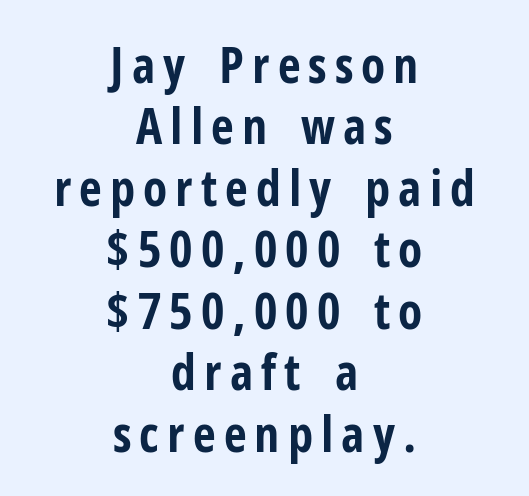
Plain, unruled lines of type. Nothing sits at the stroke ends, so this counts as sans-serif. Posture: upright roman. In CSS terms this would be text-align: center. Heavy, bold letterforms.
